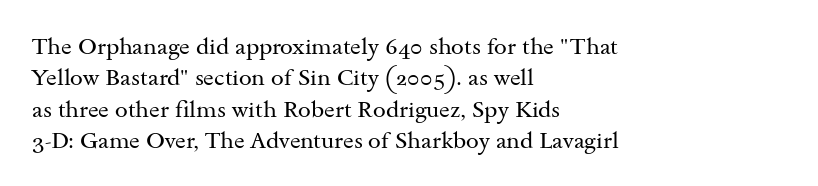
One glance says typical: line gaps are just what's usual. What stands out about the letter spacing? Nothing — it is the standard amount. This reads as an unemphasized weight, regular at the heaviest. The text block is weighted toward the left margin, trailing off unevenly rightward. Descender tails drop into unmarked territory. The specimen reads as upright at a glance.
